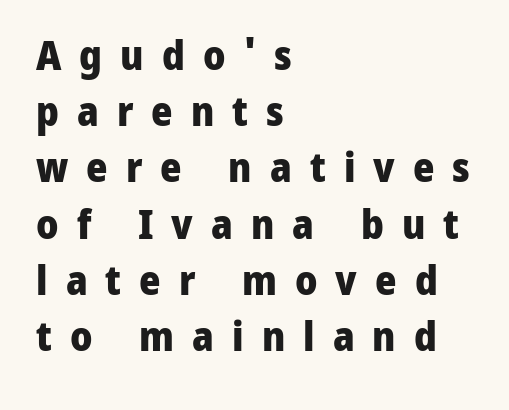
{"serif": "no", "italic": "no", "bold": "yes", "weight": "heavy", "width": "normal", "stroke_contrast": "low", "x_height": "medium", "monospaced": "no", "underline": "no", "align": "left", "line_spacing": "normal", "line_spacing_ratio": 1.37, "letter_spacing": "wide", "letter_spacing_em": 0.44, "glyph_px": 41}
